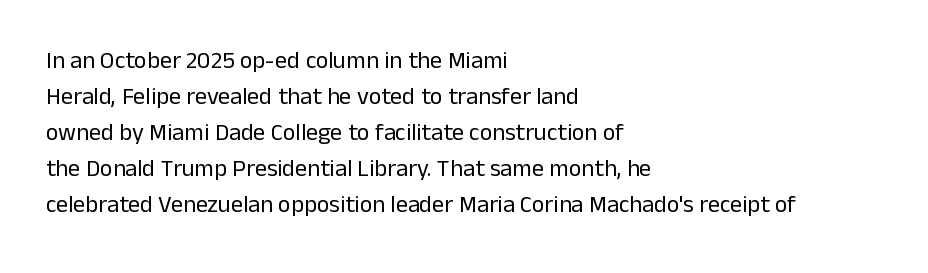
The image shows 24 px text type, upright; set left-aligned, normal line spacing (1.5x), normal letter spacing, not underlined.
